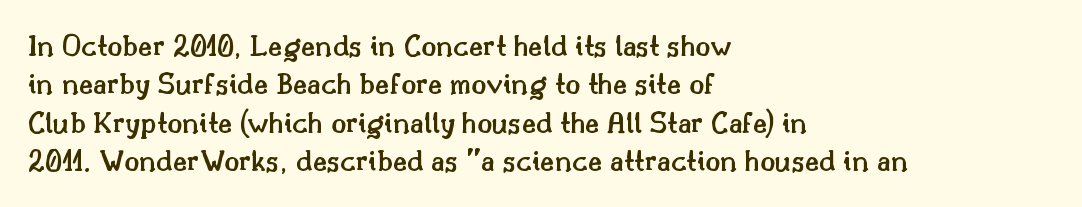
The axis of the letterforms is exactly vertical. Compared with an ordinary text face, these strokes are moderately heavier — a semibold. This is serif lettering, the kind often seen in printed books. Each letter keeps its own natural width here, so spacing adapts to shape.
